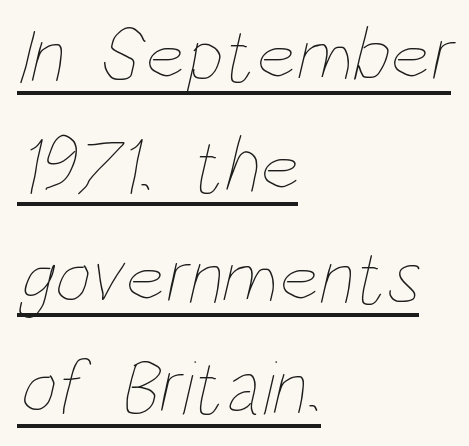
Q: Is the text bold? A: No.
Q: Is the text underlined? A: Yes.
Q: How is the paragraph aligned? A: Left-aligned.
Q: Is the spacing between letters normal or unusually wide? A: Normal.
Q: Is the spacing between lines tight, normal or loose? A: Normal.
Q: Width (condensed, normal, or wide)? A: Condensed.
Q: Stroke contrast? A: Low.
Q: x-height? A: Large.
Q: Monospaced? A: No.
